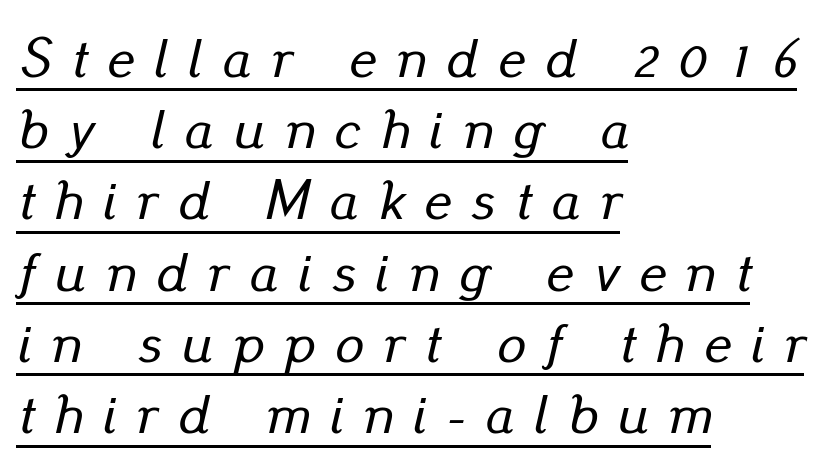
Each line starts at the same left margin while the right side varies. Quick note: underline on. Each word looks stretched out because of the extra space between its letters. This sample has the flowing, uneven cadence of proportional lettering. This sample keeps an unexceptional amount of space between lines.
